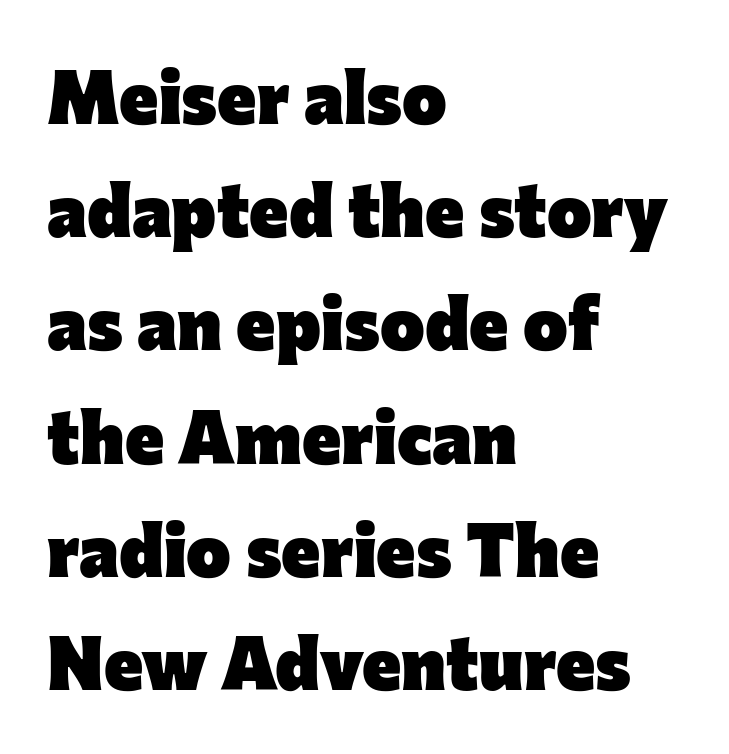
{"serif": "no", "italic": "no", "bold": "yes", "weight": "heavy", "width": "normal", "stroke_contrast": "low", "x_height": "medium", "monospaced": "no", "underline": "no", "align": "left", "line_spacing": "normal", "line_spacing_ratio": 1.51, "letter_spacing": "normal", "letter_spacing_em": 0.0, "glyph_px": 75}
